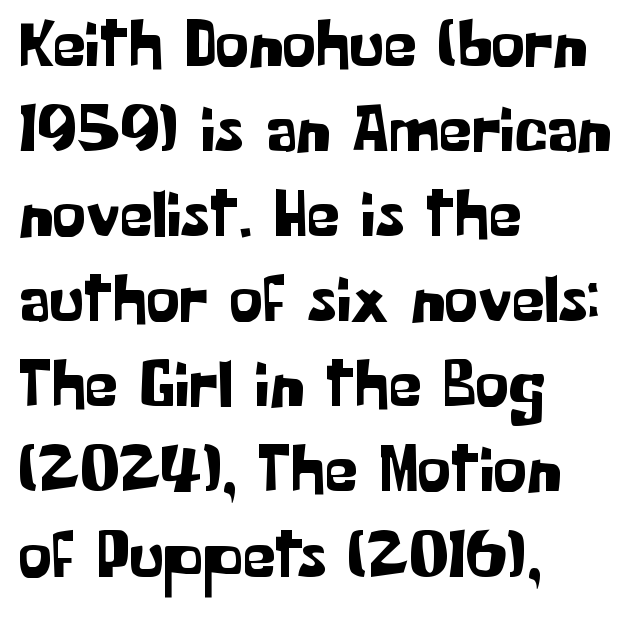
Q: Is the text italic (slanted)? A: No, it is upright.
Q: Is the typeface a serif or a sans-serif typeface? A: Sans-serif.
Q: Is the text underlined? A: No.
Q: How is the paragraph aligned? A: Left-aligned.
Q: Is the spacing between letters normal or unusually wide? A: Normal.
Q: Is the spacing between lines tight, normal or loose? A: Normal.
Q: Width (condensed, normal, or wide)? A: Normal.
Q: Stroke contrast? A: Low.
Q: x-height? A: Medium.
Q: Monospaced? A: No.
